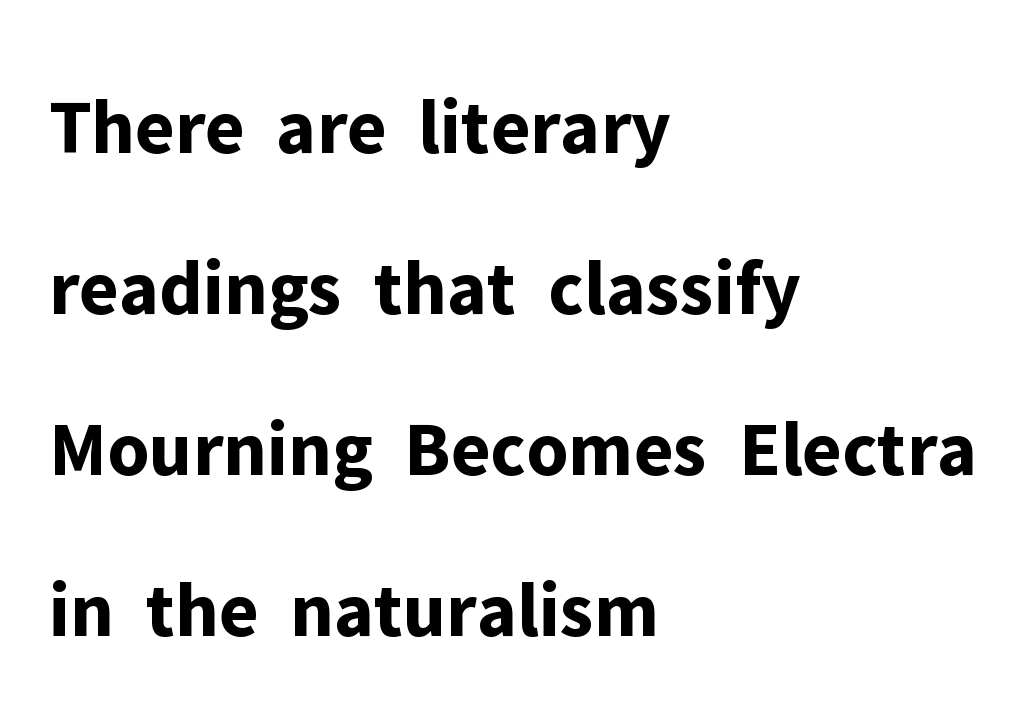
The font's upright variant was chosen for this text. These lines stack with their left ends in a neat column. Nope, no serifs anywhere on these letters. Quick note: interline space is abundant. Inter-character spacing is left at the font's built-in metrics. Glance below the letters and you will spot only blank space.
